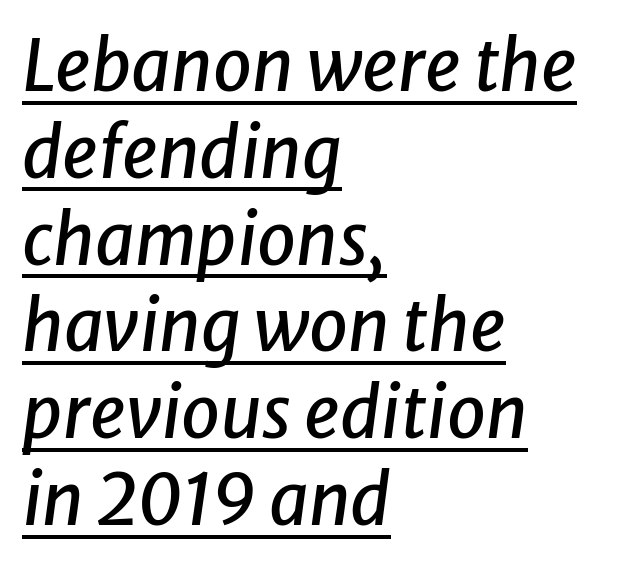
Q: Is the text italic (slanted)? A: Yes, it leans right by about 8 degrees.
Q: Is the text underlined? A: Yes.
Q: How is the paragraph aligned? A: Left-aligned.
Q: Is the spacing between letters normal or unusually wide? A: Normal.
Q: Width (condensed, normal, or wide)? A: Normal.
Q: Stroke contrast? A: Low.
Q: x-height? A: Medium.
Q: Monospaced? A: No.
